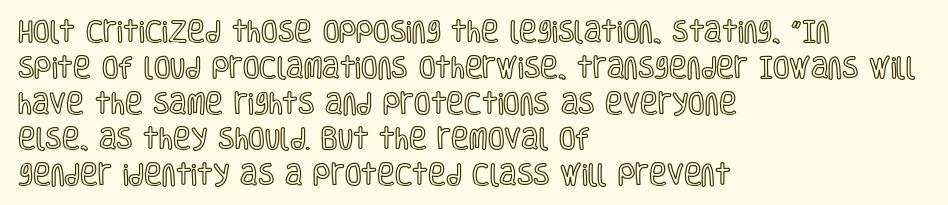
Summary of vertical rhythm: regular, with standard interline spacing. Is the block centered? No — it sits flush against the left margin. Nobody drew a line under any word here. Unlike italic type, these characters show no tilt at all.
